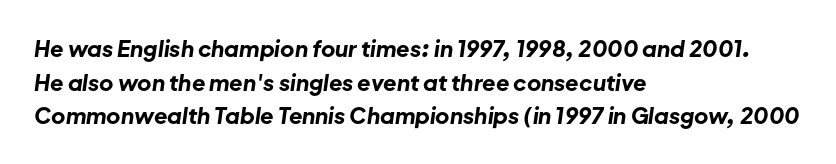
{"italic": "yes", "lean": "right", "slant_degrees": 8, "bold": "yes", "underline": "no", "align": "left", "line_spacing": "normal", "line_spacing_ratio": 1.53, "letter_spacing": "normal", "letter_spacing_em": 0.0, "glyph_px": 22}
